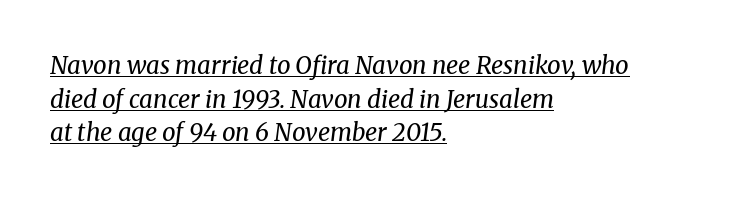
The image shows 24 px text type, italic (leaning right); set left-aligned, normal line spacing (1.4x), normal letter spacing, underlined.
